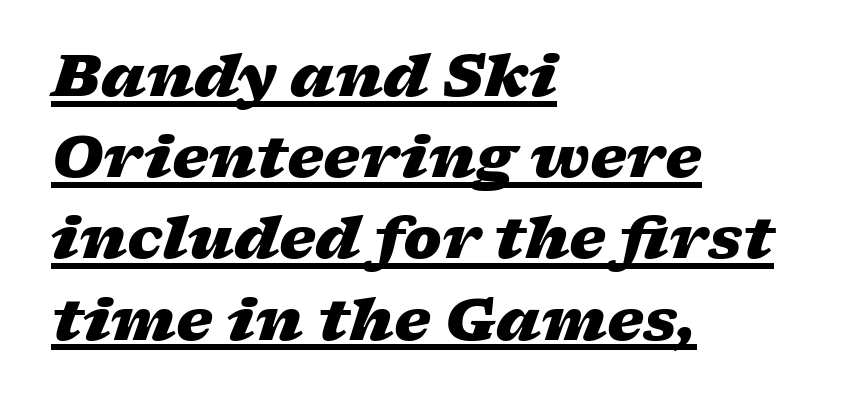
{"italic": "yes", "lean": "right", "slant_degrees": 17, "bold": "yes", "weight": "heavy", "width": "wide", "stroke_contrast": "low", "x_height": "medium", "monospaced": "no", "underline": "yes", "align": "left", "line_spacing": "normal", "line_spacing_ratio": 1.4, "letter_spacing": "normal", "letter_spacing_em": 0.0, "glyph_px": 58}
